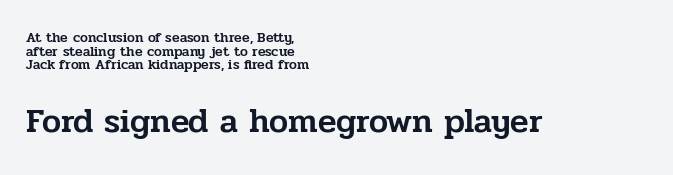
Q: Is the text italic (slanted)? A: No, it is upright.
Q: Is the typeface a serif or a sans-serif typeface? A: Serif.
Q: Is the text underlined? A: No.
Q: How is the paragraph aligned? A: Left-aligned.
Q: Is the spacing between letters normal or unusually wide? A: Normal.
Q: Is the spacing between lines tight, normal or loose? A: Tight.
Q: Which block of text is set in a larger size, the first (top) or the second (bottom)? A: The second (bottom) one.
Q: Width (condensed, normal, or wide)? A: Normal.
Q: Stroke contrast? A: Low.
Q: x-height? A: Medium.
Q: Monospaced? A: No.
